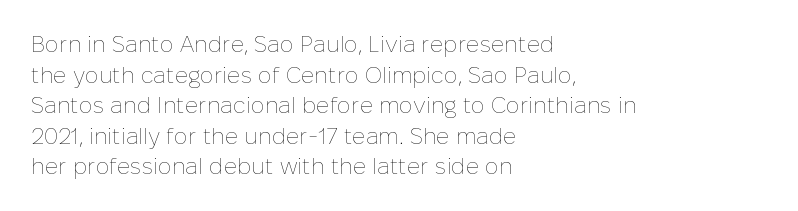
The image shows 23 px text type, upright; set left-aligned, normal line spacing (1.33x), normal letter spacing, not underlined.
